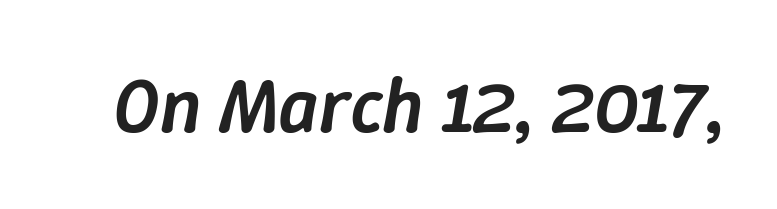
{"italic": "yes", "lean": "right", "slant_degrees": 9, "bold": "semi", "weight": "semibold", "width": "normal", "stroke_contrast": "low", "x_height": "medium", "monospaced": "no", "underline": "no", "letter_spacing": "normal", "letter_spacing_em": 0.0, "glyph_px": 78}
